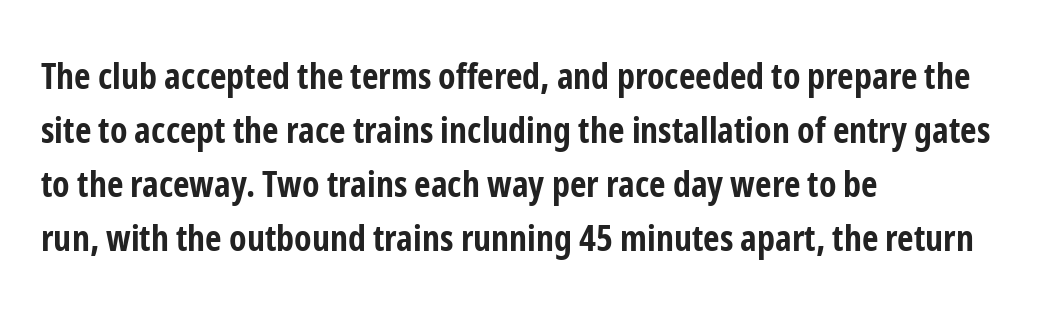
{"serif": "no", "italic": "no", "bold": "yes", "weight": "bold", "width": "condensed", "stroke_contrast": "low", "x_height": "medium", "monospaced": "no", "underline": "no", "align": "left", "line_spacing": "normal", "line_spacing_ratio": 1.5, "letter_spacing": "normal", "letter_spacing_em": 0.0, "glyph_px": 36}
